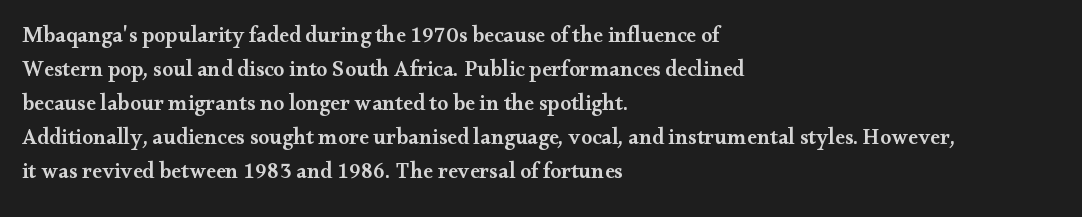
Notice how the stems are strictly vertical — no italics here. The passage shown has conventional tracking throughout. As a designer I'd log this as weight 600, semibold. Line beginnings align vertically; line endings do not.
